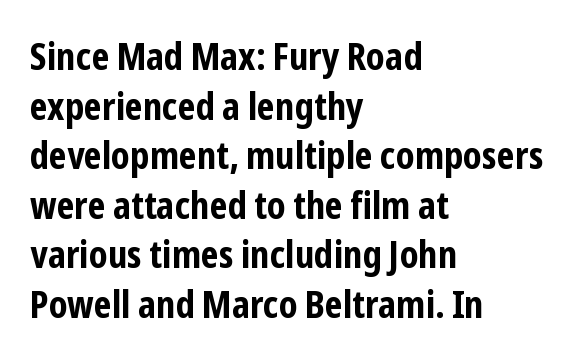
Q: Is the text bold? A: Yes.
Q: Is the text italic (slanted)? A: No, it is upright.
Q: Is the typeface a serif or a sans-serif typeface? A: Sans-serif.
Q: Is the text underlined? A: No.
Q: How is the paragraph aligned? A: Left-aligned.
Q: Is the spacing between letters normal or unusually wide? A: Normal.
Q: Is the spacing between lines tight, normal or loose? A: Normal.
Q: Width (condensed, normal, or wide)? A: Condensed.
Q: Stroke contrast? A: Low.
Q: x-height? A: Medium.
Q: Monospaced? A: No.
